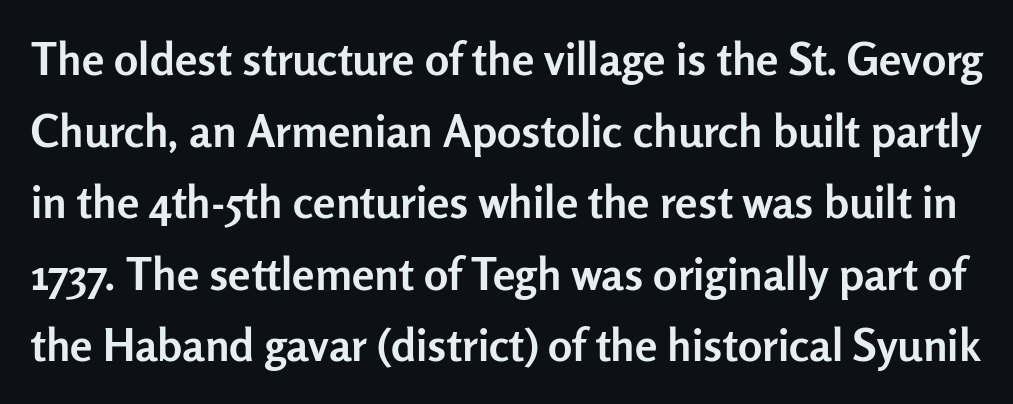
The passage shown is typed in a proportional face where columns would drift. What's the leading like? Ordinary, nothing unusual. Check under the words: just untouched page. The rendering shows plain stroke endings on the letterforms — a sans-serif design. This rendering leaves character spacing at its baseline value. Does the lettering tilt? It doesn't — this is upright.
